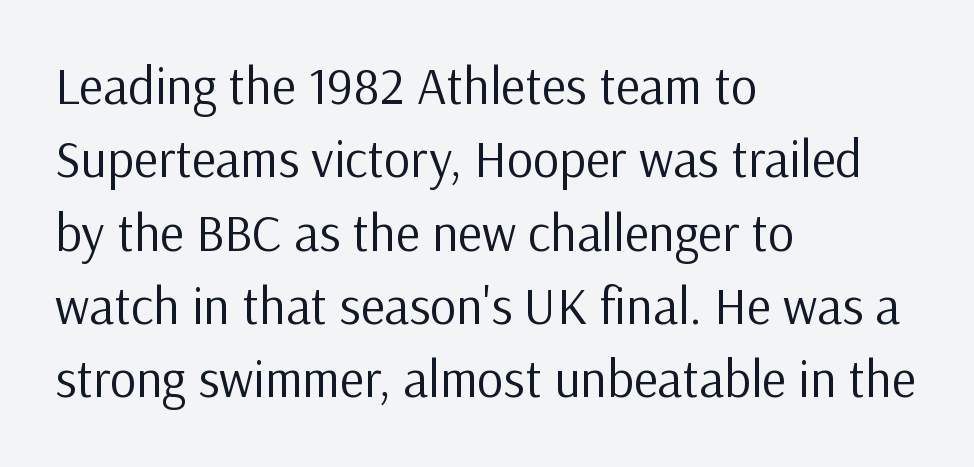
It's the straight-up-and-down kind of type. Stems and bowls with no extra thickness — not bold. You could call the tracking neutral — neither tight nor loose. Look at the bottom of the vertical strokes: they stop flat, with no serifs. This sample is left-justified, so line endings fall wherever the words run out.
